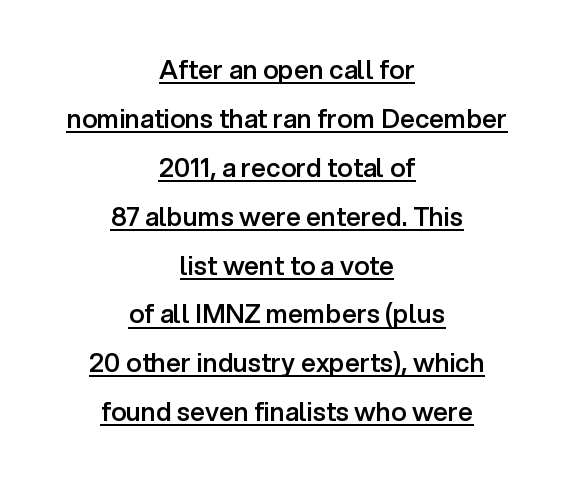
{"italic": "no", "bold": "semi", "underline": "yes", "align": "center", "line_spacing_ratio": 1.88, "letter_spacing": "normal", "letter_spacing_em": 0.0, "glyph_px": 26}
